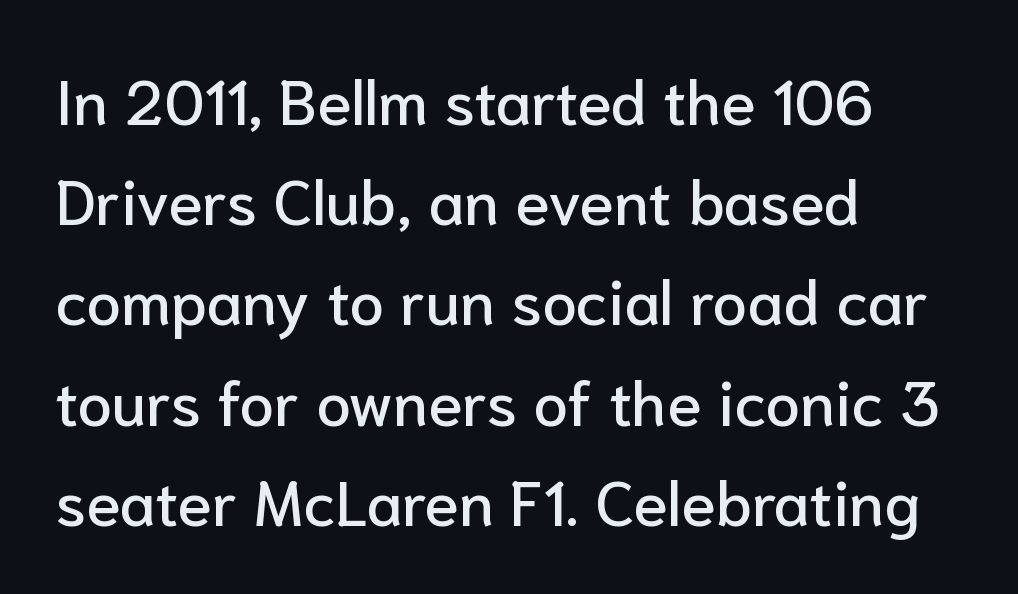
The image shows 63 px sans-serif type, upright; set left-aligned, normal line spacing (1.59x), normal letter spacing, not underlined; low stroke contrast and a medium x-height.
